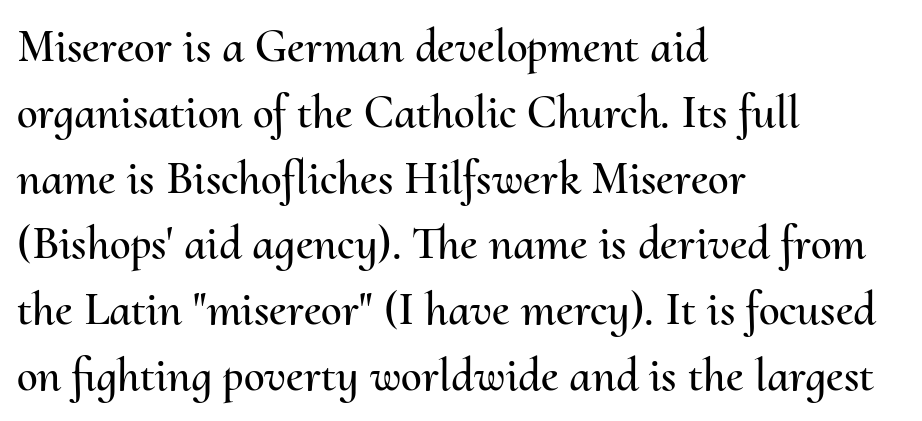
Observe the ordinary spacing: letters are neighbours, not strangers. Beneath every word, the page is bare. Varying glyph widths throughout — classic text-font behaviour. The rendering uses a moderate line-height, typical for paragraphs.
